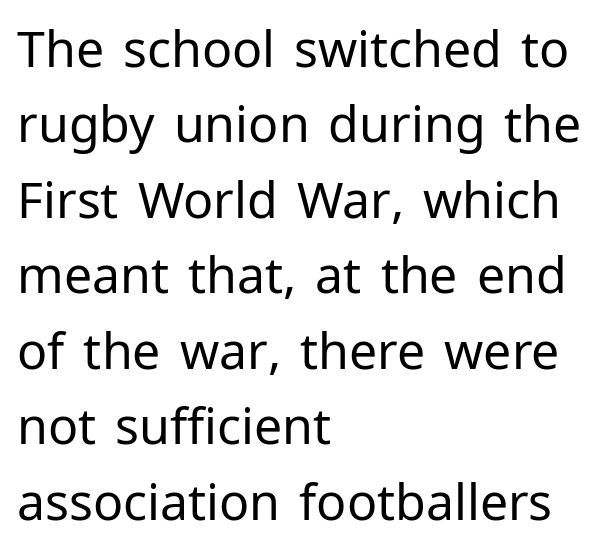
Q: Is the text bold? A: No.
Q: Is the text italic (slanted)? A: No, it is upright.
Q: Is the typeface a serif or a sans-serif typeface? A: Sans-serif.
Q: Is the text underlined? A: No.
Q: How is the paragraph aligned? A: Left-aligned.
Q: Is the spacing between letters normal or unusually wide? A: Normal.
Q: Is the spacing between lines tight, normal or loose? A: Normal.
Q: Width (condensed, normal, or wide)? A: Normal.
Q: Stroke contrast? A: Low.
Q: x-height? A: Medium.
Q: Monospaced? A: No.
